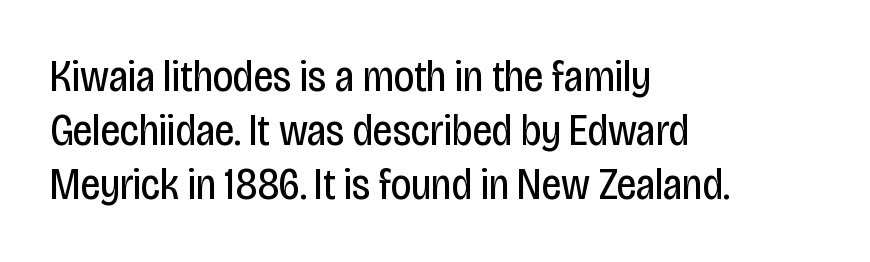
{"serif": "no", "italic": "no", "bold": "no", "weight": "regular", "width": "condensed", "stroke_contrast": "low", "x_height": "large", "monospaced": "no", "underline": "no", "align": "left", "line_spacing_ratio": 1.23, "letter_spacing": "normal", "letter_spacing_em": 0.0, "glyph_px": 44}
